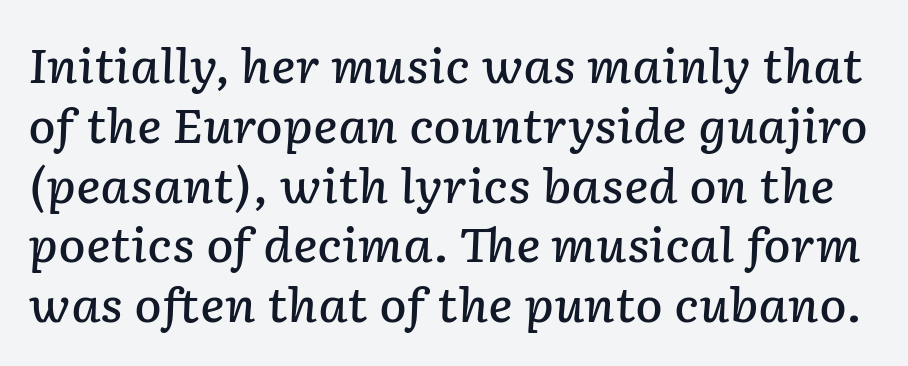
Rows of type keep a routine distance in the vertical direction. The gaps between neighbouring characters are ordinary and unremarkable. The rendering uses natural spacing where letterforms have individual widths. An italicized treatment has been applied to the whole sample. Has an underline been added? It has not.
